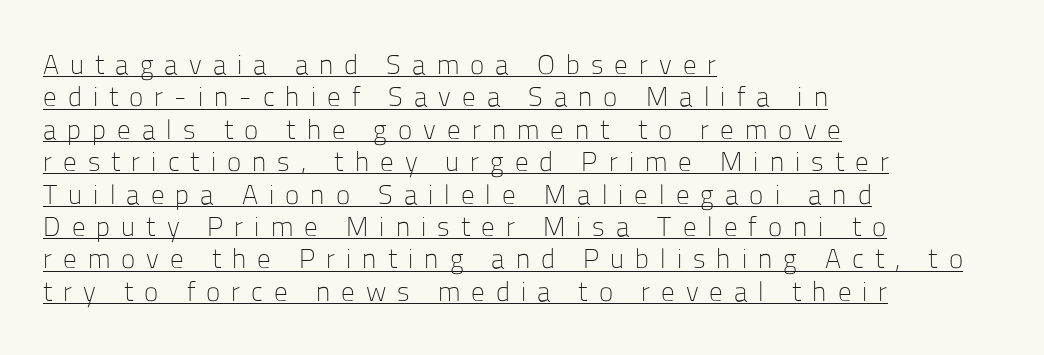
The image shows 27 px text type, upright; set left-aligned, line spacing 1.2x, unusually wide letter spacing (+0.41 em), underlined.
